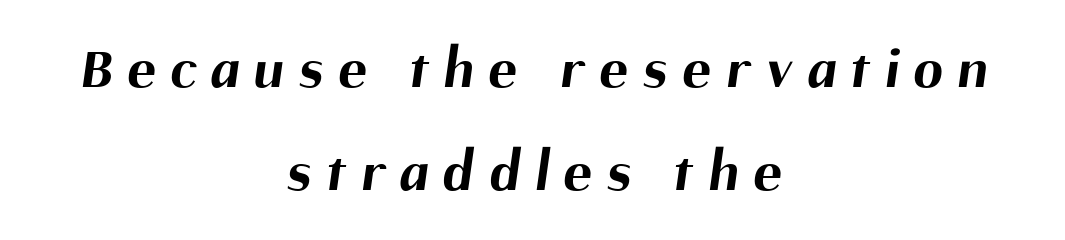
Q: Is the text bold? A: Yes.
Q: Is the typeface a serif or a sans-serif typeface? A: Sans-serif.
Q: Is the text underlined? A: No.
Q: How is the paragraph aligned? A: Centered.
Q: Is the spacing between letters normal or unusually wide? A: Unusually wide.
Q: Width (condensed, normal, or wide)? A: Normal.
Q: Stroke contrast? A: Medium.
Q: x-height? A: Medium.
Q: Monospaced? A: No.
